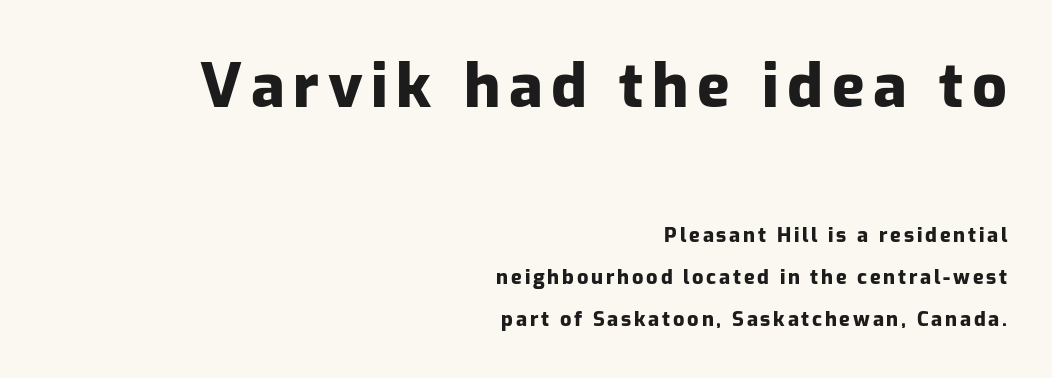
Does the weight exceed regular? Yes, all the way to bold. The lines are spread far apart with generous leading. Compared with a flush-left layout, this one pins lines to the opposite, right side. The more generous point size was reserved for the upper chunk.
